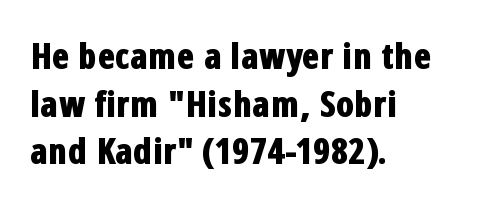
{"serif": "no", "italic": "no", "bold": "yes", "weight": "bold", "width": "condensed", "stroke_contrast": "low", "x_height": "medium", "monospaced": "no", "underline": "no", "align": "left", "line_spacing": "normal", "line_spacing_ratio": 1.32, "letter_spacing": "normal", "letter_spacing_em": 0.0, "glyph_px": 36}
